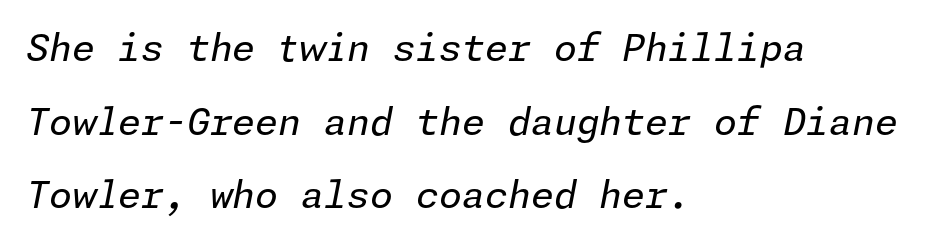
Q: Is the text bold? A: No.
Q: Is the text italic (slanted)? A: Yes, it leans right by about 11 degrees.
Q: Is the text underlined? A: No.
Q: How is the paragraph aligned? A: Left-aligned.
Q: Is the spacing between letters normal or unusually wide? A: Normal.
Q: Is the spacing between lines tight, normal or loose? A: Loose.
Q: Width (condensed, normal, or wide)? A: Normal.
Q: Stroke contrast? A: Low.
Q: x-height? A: Medium.
